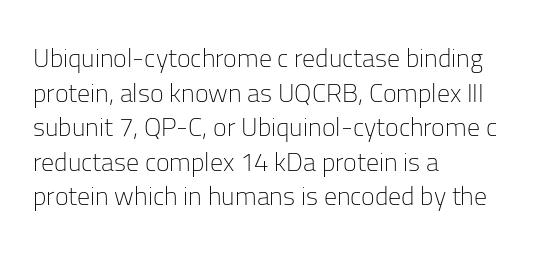
The image shows 26 px text type, upright; set left-aligned, normal line spacing (1.33x), normal letter spacing, not underlined.
